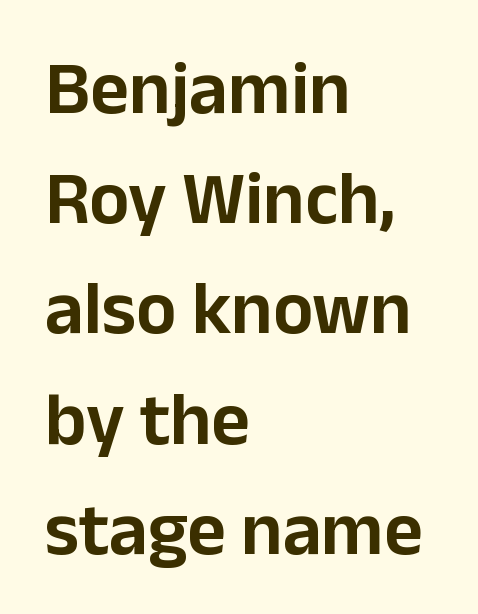
The image shows 75 px sans-serif type, upright; set left-aligned, normal line spacing (1.47x), normal letter spacing, not underlined; low stroke contrast and a medium x-height.
